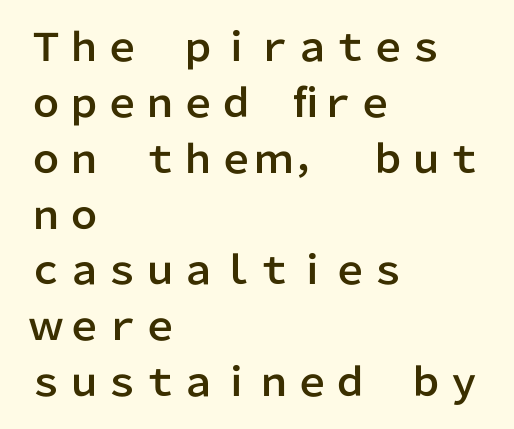
Q: Is the text italic (slanted)? A: No, it is upright.
Q: Is the typeface a serif or a sans-serif typeface? A: Sans-serif.
Q: Is the text underlined? A: No.
Q: How is the paragraph aligned? A: Left-aligned.
Q: Is the spacing between letters normal or unusually wide? A: Normal.
Q: Is the spacing between lines tight, normal or loose? A: Normal.
Q: Width (condensed, normal, or wide)? A: Normal.
Q: Stroke contrast? A: Low.
Q: x-height? A: Medium.
Q: Monospaced? A: No.
